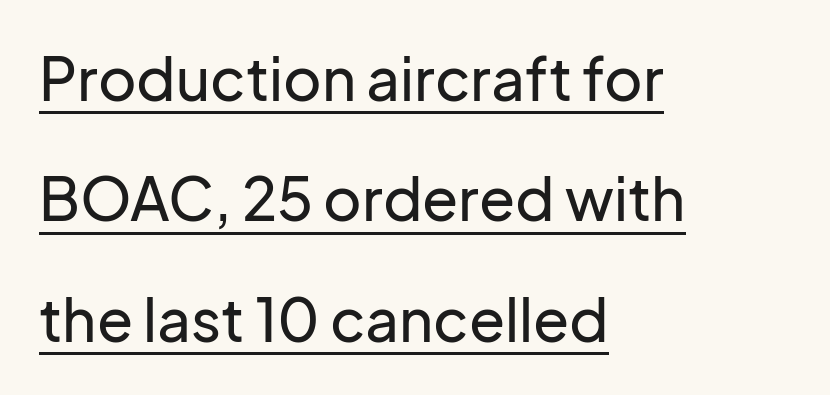
Q: Is the text italic (slanted)? A: No, it is upright.
Q: Is the typeface a serif or a sans-serif typeface? A: Sans-serif.
Q: Is the text underlined? A: Yes.
Q: How is the paragraph aligned? A: Left-aligned.
Q: Is the spacing between letters normal or unusually wide? A: Normal.
Q: Is the spacing between lines tight, normal or loose? A: Loose.
Q: Width (condensed, normal, or wide)? A: Normal.
Q: Stroke contrast? A: Low.
Q: x-height? A: Medium.
Q: Monospaced? A: No.
